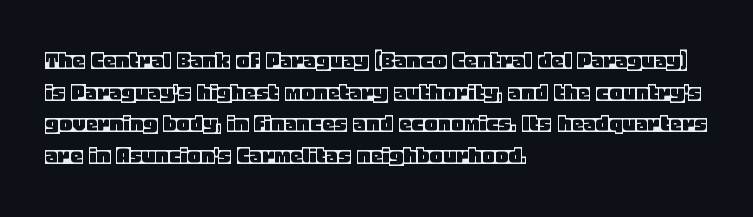
{"italic": "no", "underline": "no", "align": "left", "line_spacing": "normal", "line_spacing_ratio": 1.27, "letter_spacing": "normal", "letter_spacing_em": 0.0, "glyph_px": 25}
